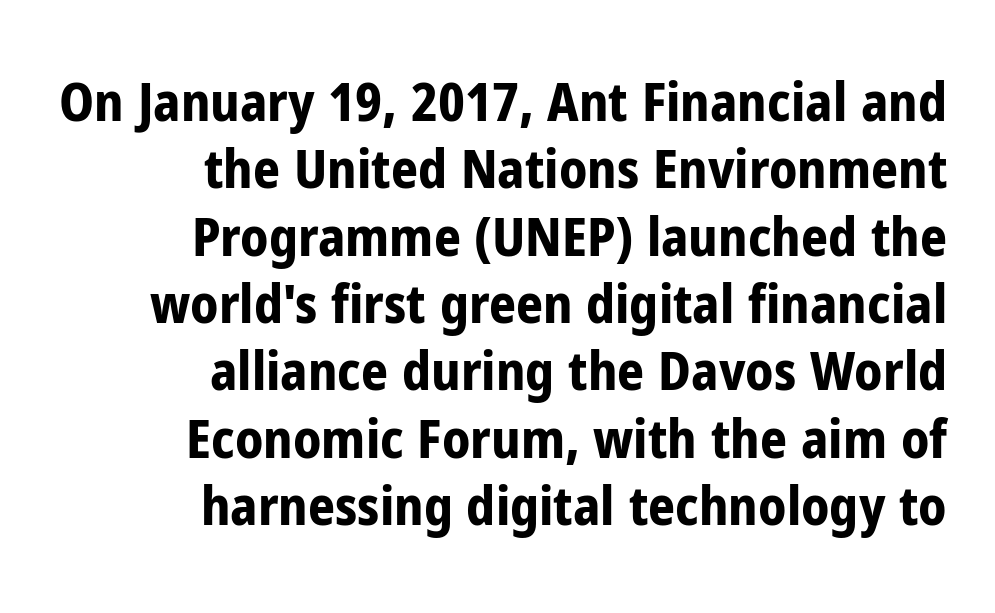
You could not count columns in this text — the font is proportionally spaced. What weight is shown? A full bold with thick strokes. The glyphs are unaccompanied by any horizontal stroke below them. The rendering keeps characters at their native spacing. Leading: standard. The lines in this sample share a right terminus and differ only in where they begin.
